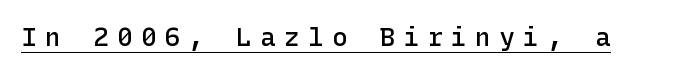
{"italic": "no", "bold": "semi", "underline": "yes", "letter_spacing": "wide", "letter_spacing_em": 0.32, "glyph_px": 26}
